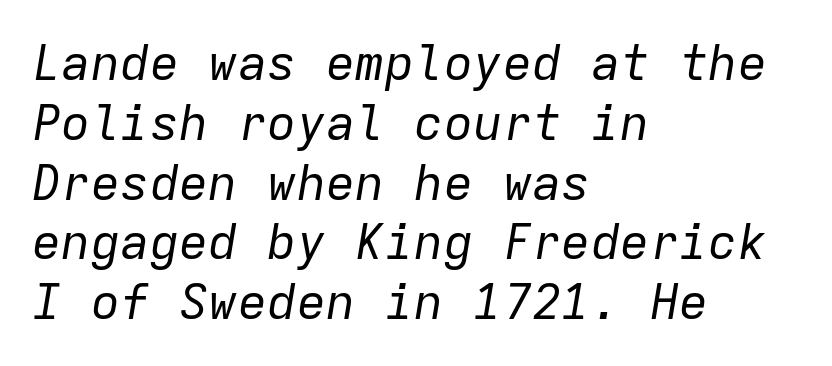
The passage shown is not bold in any degree. You could count columns in this text — the font is strictly monospaced. Spacing between characters is what you'd get straight out of the box. The words here are not underlined.
